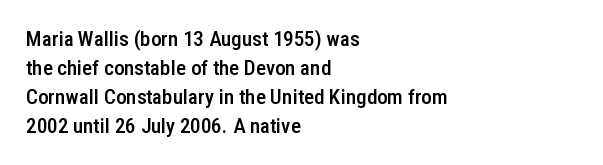
These lines keep a tight, regular rhythm from letter to letter. If you drew a ruler down the left edge, every line would touch it. Compared with an ordinary text face, these strokes are moderately heavier — a semibold. Whoever set this chose a conventional vertical rhythm. The glyphs are unaccompanied by any horizontal stroke below them.
